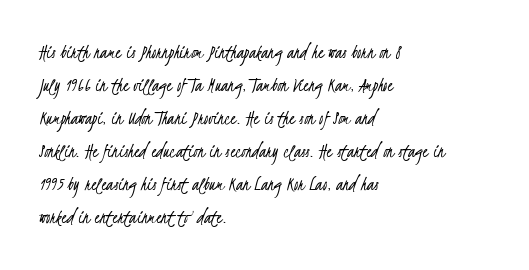
Q: Is the text bold? A: No.
Q: Is the text underlined? A: No.
Q: How is the paragraph aligned? A: Left-aligned.
Q: Is the spacing between letters normal or unusually wide? A: Normal.
Q: Is the spacing between lines tight, normal or loose? A: Normal.
